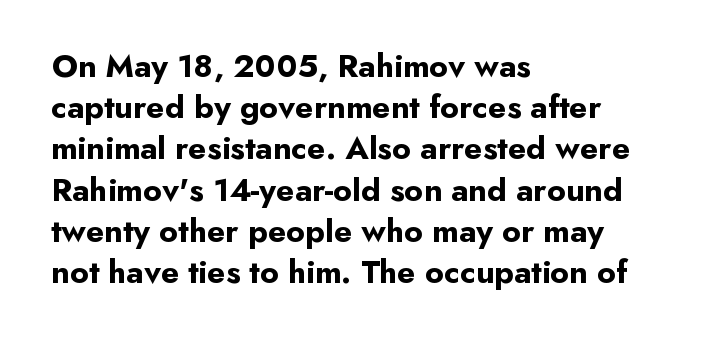
{"serif": "no", "italic": "no", "bold": "yes", "weight": "bold", "width": "normal", "stroke_contrast": "low", "x_height": "small", "monospaced": "no", "underline": "no", "align": "left", "line_spacing": "normal", "line_spacing_ratio": 1.25, "letter_spacing": "normal", "letter_spacing_em": 0.0, "glyph_px": 33}
